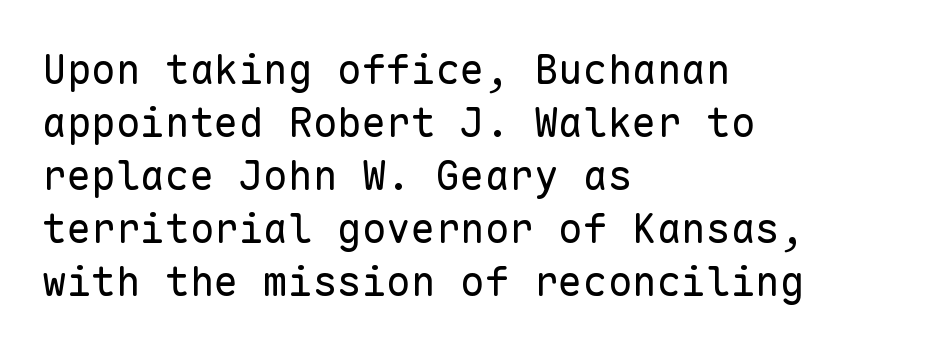
Q: Is the text bold? A: No.
Q: Is the text italic (slanted)? A: No, it is upright.
Q: Is the typeface a serif or a sans-serif typeface? A: Sans-serif.
Q: Is the text underlined? A: No.
Q: How is the paragraph aligned? A: Left-aligned.
Q: Is the spacing between letters normal or unusually wide? A: Normal.
Q: Is the spacing between lines tight, normal or loose? A: Normal.
Q: Width (condensed, normal, or wide)? A: Normal.
Q: Stroke contrast? A: Low.
Q: x-height? A: Medium.
Q: Monospaced? A: Yes.
